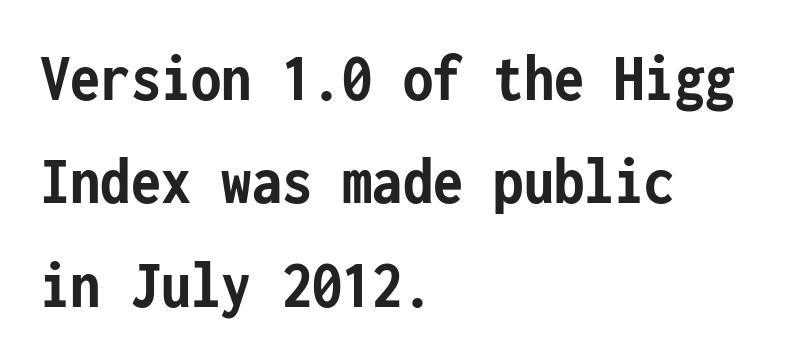
{"serif": "no", "italic": "no", "bold": "yes", "weight": "semibold", "width": "condensed", "stroke_contrast": "low", "x_height": "medium", "monospaced": "yes", "underline": "no", "align": "left", "line_spacing": "normal", "line_spacing_ratio": 1.5, "letter_spacing": "normal", "letter_spacing_em": 0.0, "glyph_px": 69}
